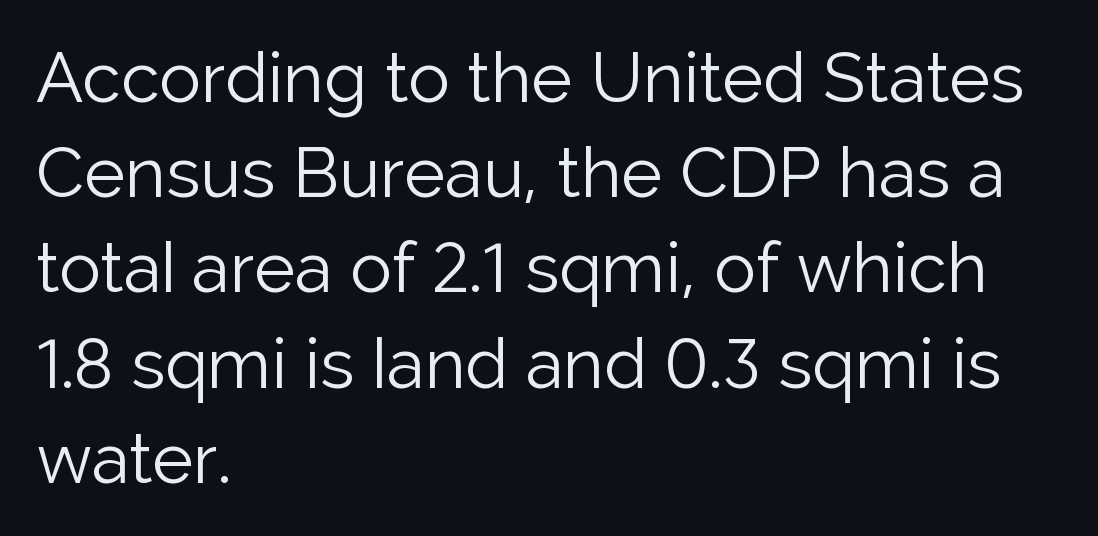
The lettering stays uniformly vertical, giving the passage a roman look. Caption: face not bold, strokes unweighted. Check where the strokes stop: nothing finishes them off — pure sans. This sample is left-justified, so line endings fall wherever the words run out. Think of a printed novel: that variable character pitch is what you see here.
